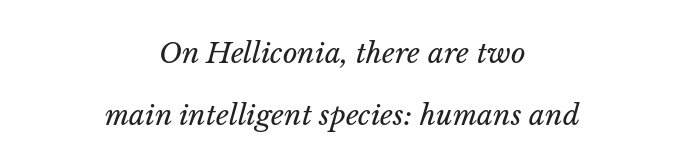
The image shows 28 px regular-weight type, italic (leaning right); set centered, loose line spacing (2.21x), normal letter spacing, not underlined; low stroke contrast and a medium x-height.
